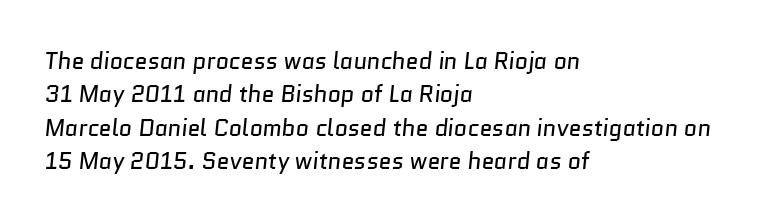
Q: Is the text bold? A: No.
Q: Is the text underlined? A: No.
Q: How is the paragraph aligned? A: Left-aligned.
Q: Is the spacing between letters normal or unusually wide? A: Normal.
Q: Is the spacing between lines tight, normal or loose? A: Normal.
